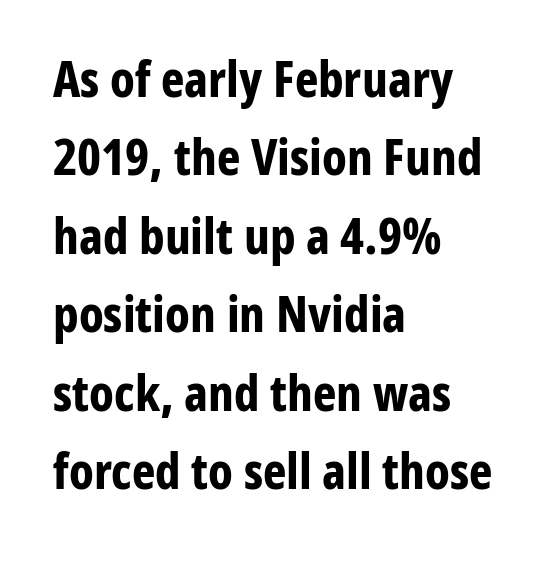
If you drew a ruler down the left edge, every line would touch it. The string is rendered with underlining switched off. Proportional: the letters do not fall into vertical columns. In terms of weight, the rendering is a true, heavy bold. The face used here is a sans, in the tradition of grotesques and geometrics. Does extra space separate the letters? No, they use regular spacing.
